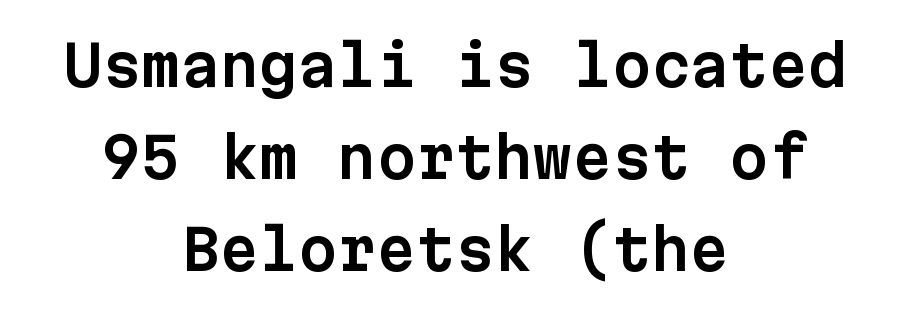
The image shows 56 px sans-serif type, upright, monospaced; set centered, normal line spacing (1.64x), normal letter spacing, not underlined; low stroke contrast and a medium x-height.
